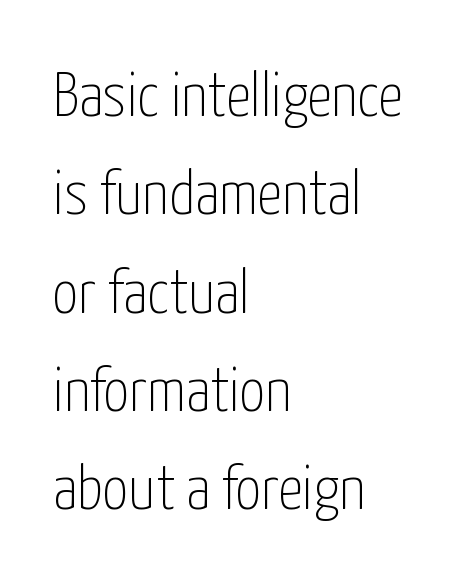
{"serif": "no", "italic": "no", "bold": "no", "weight": "thin", "width": "condensed", "stroke_contrast": "low", "x_height": "medium", "monospaced": "no", "underline": "no", "align": "left", "line_spacing": "normal", "line_spacing_ratio": 1.56, "letter_spacing": "normal", "letter_spacing_em": 0.0, "glyph_px": 63}
